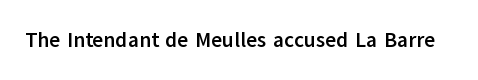
{"italic": "no", "bold": "yes", "underline": "no", "letter_spacing": "normal", "letter_spacing_em": 0.0, "glyph_px": 21}
